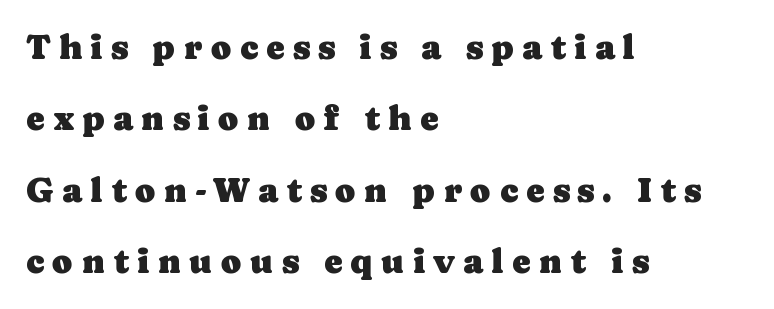
Q: Is the text italic (slanted)? A: No, it is upright.
Q: Is the typeface a serif or a sans-serif typeface? A: Serif.
Q: Is the text underlined? A: No.
Q: How is the paragraph aligned? A: Left-aligned.
Q: Is the spacing between letters normal or unusually wide? A: Unusually wide.
Q: Is the spacing between lines tight, normal or loose? A: Loose.
Q: Width (condensed, normal, or wide)? A: Normal.
Q: Stroke contrast? A: Low.
Q: x-height? A: Medium.
Q: Monospaced? A: No.
